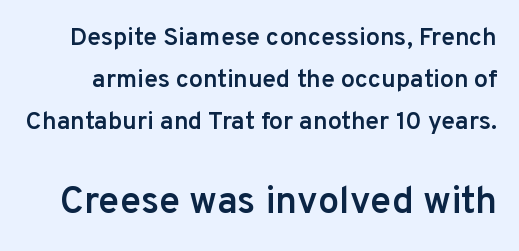
{"serif": "no", "italic": "no", "bold": "semi", "weight": "semibold", "width": "normal", "stroke_contrast": "low", "x_height": "medium", "monospaced": "no", "underline": "no", "line_spacing": "normal", "line_spacing_ratio": 1.69, "letter_spacing": "normal", "letter_spacing_em": 0.0, "larger_block": "second", "size_ratio": 1.52, "glyph_px": 38}
